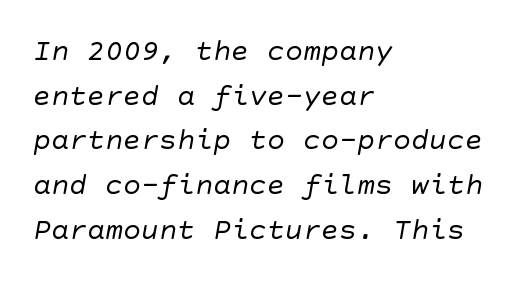
The image shows 30 px regular-weight sans-serif type; set left-aligned, normal line spacing (1.49x), normal letter spacing, not underlined; low stroke contrast and a large x-height.
